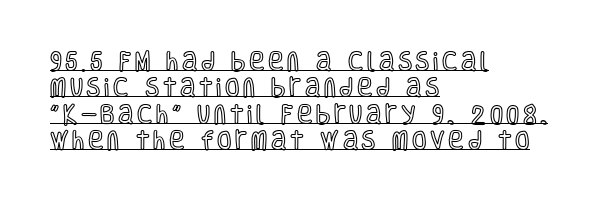
Q: Is the text italic (slanted)? A: No, it is upright.
Q: Is the text underlined? A: Yes.
Q: How is the paragraph aligned? A: Left-aligned.
Q: Is the spacing between lines tight, normal or loose? A: Normal.
